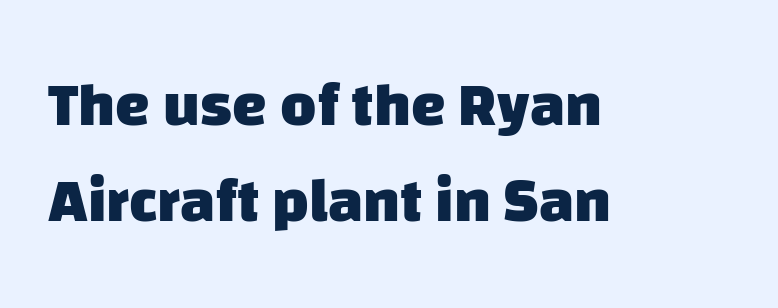
{"serif": "no", "bold": "yes", "weight": "heavy", "width": "normal", "stroke_contrast": "low", "x_height": "large", "monospaced": "no", "underline": "no", "align": "left", "line_spacing": "normal", "line_spacing_ratio": 1.55, "letter_spacing": "normal", "letter_spacing_em": 0.0, "glyph_px": 62}
